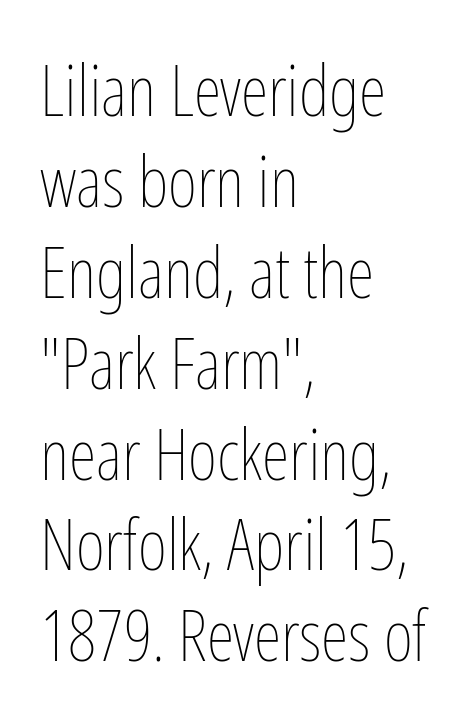
The image shows 71 px thin, condensed type, upright; set left-aligned, normal line spacing (1.28x), normal letter spacing, not underlined; low stroke contrast and a medium x-height.
